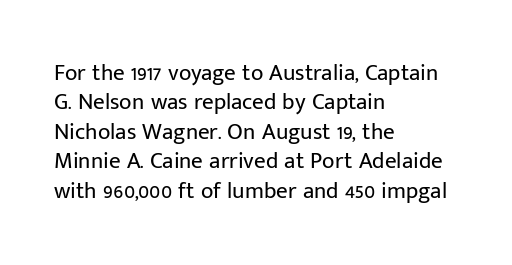
It's the straight-up-and-down kind of type. The face used here is rendered with its standard letterfit. The setting favours the left margin, as ordinary paragraphs usually do. This is not heavy type; no bold has been used. Interline gaps are of average width in this sample.
